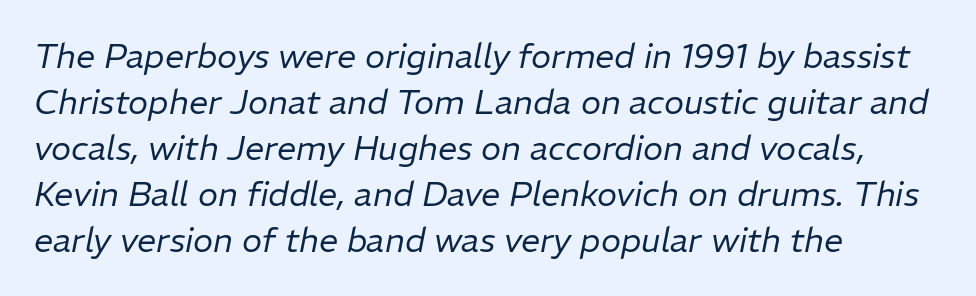
Vertical spacing — default. The type is set solid horizontally, with unmodified tracking. Clear beneath every line of the passage. The rendering anchors every line to the left-hand side.
